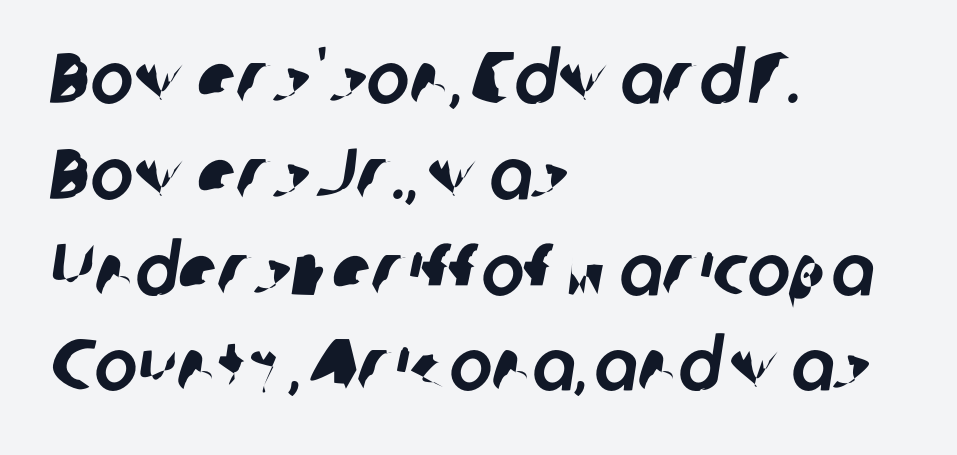
Q: Is the typeface a serif or a sans-serif typeface? A: Sans-serif.
Q: Is the text underlined? A: No.
Q: How is the paragraph aligned? A: Left-aligned.
Q: Is the spacing between letters normal or unusually wide? A: Normal.
Q: Is the spacing between lines tight, normal or loose? A: Normal.
Q: Width (condensed, normal, or wide)? A: Normal.
Q: Stroke contrast? A: Low.
Q: x-height? A: Medium.
Q: Monospaced? A: No.
